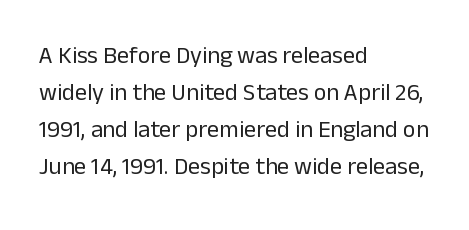
{"italic": "no", "bold": "no", "underline": "no", "align": "left", "line_spacing": "normal", "line_spacing_ratio": 1.54, "letter_spacing": "normal", "letter_spacing_em": 0.0, "glyph_px": 24}
